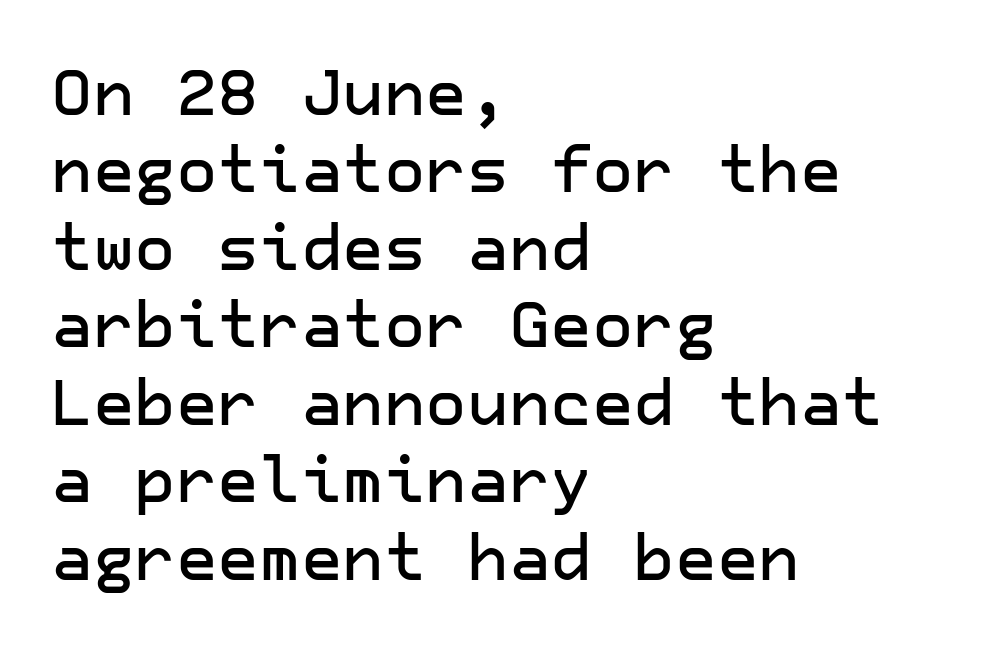
The image shows 64 px sans-serif type, upright; set left-aligned, line spacing 1.21x, normal letter spacing, not underlined; low stroke contrast and a medium x-height.
